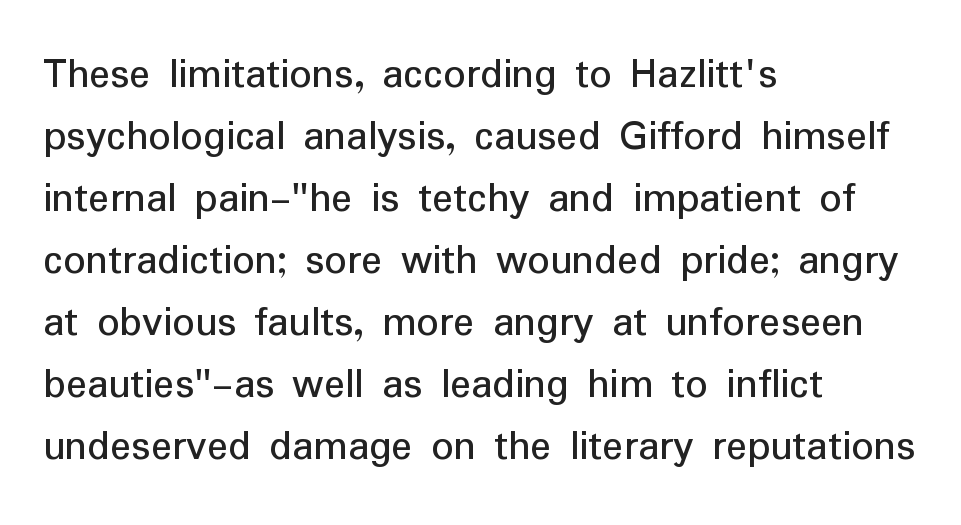
The image shows 44 px regular-weight sans-serif type, upright; set left-aligned, normal line spacing (1.41x), normal letter spacing, not underlined; low stroke contrast and a medium x-height.
